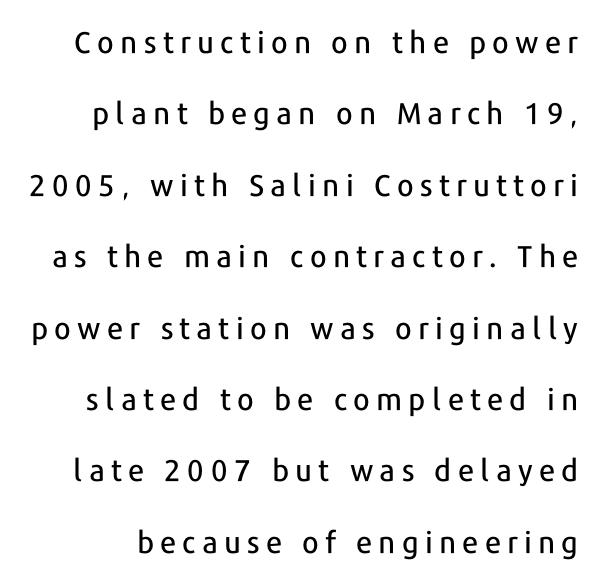
This block would shrink considerably if given ordinary leading; it's expanded now. Check the space under the baseline: it is left empty. Glyph-to-glyph distance is far greater than everyday printed text. A typesetter would label this face a sans. This sample uses an upright cut, with every glyph sitting square on the baseline.
